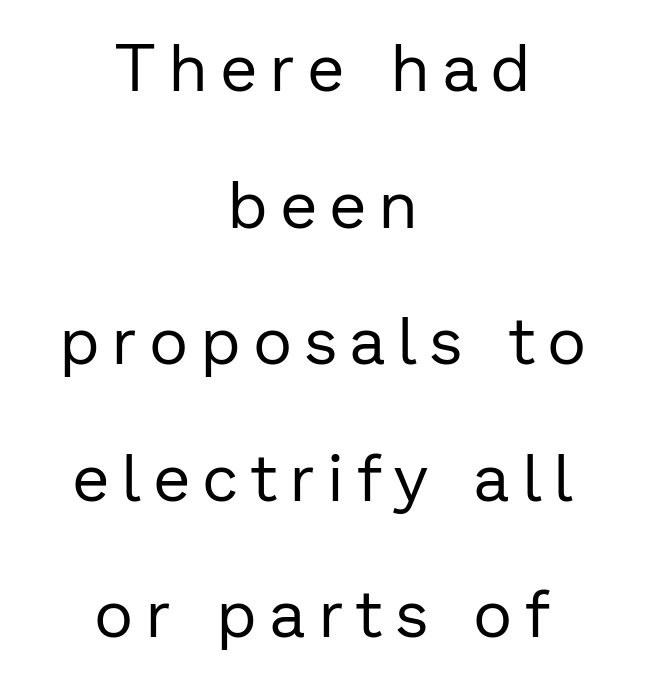
You could not count columns in this text — the font is proportionally spaced. No chunkiness to these letters — they're not bold. Type without underlining. The typesetter chose a symmetrical, centered arrangement here. Stroke terminals: plain, sans-serif. Widely set lines give the paragraph a tall, airy silhouette.
